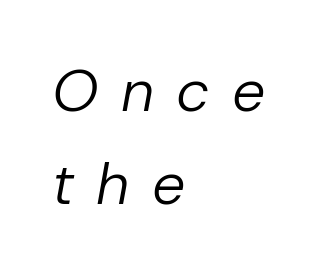
Q: Is the text bold? A: No.
Q: Is the text italic (slanted)? A: Yes, it leans right by about 10 degrees.
Q: Is the text underlined? A: No.
Q: How is the paragraph aligned? A: Left-aligned.
Q: Is the spacing between letters normal or unusually wide? A: Unusually wide.
Q: Is the spacing between lines tight, normal or loose? A: Normal.
Q: Width (condensed, normal, or wide)? A: Normal.
Q: Stroke contrast? A: Low.
Q: x-height? A: Medium.
Q: Monospaced? A: No.
